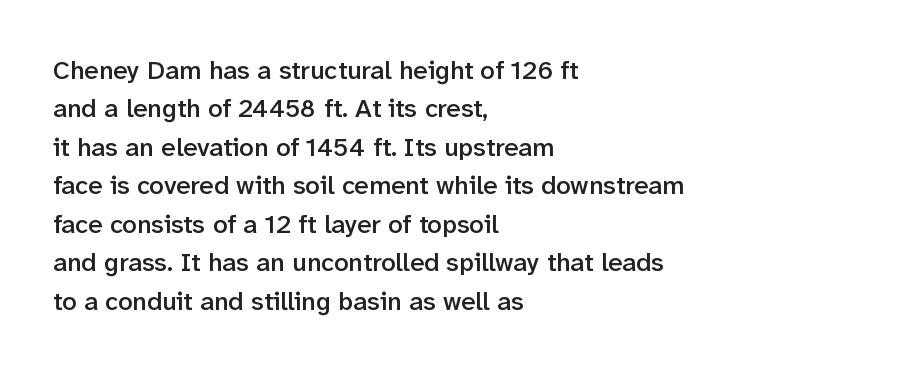
{"italic": "no", "bold": "semi", "underline": "no", "align": "left", "line_spacing": "normal", "line_spacing_ratio": 1.48, "letter_spacing": "normal", "letter_spacing_em": 0.0, "glyph_px": 26}
